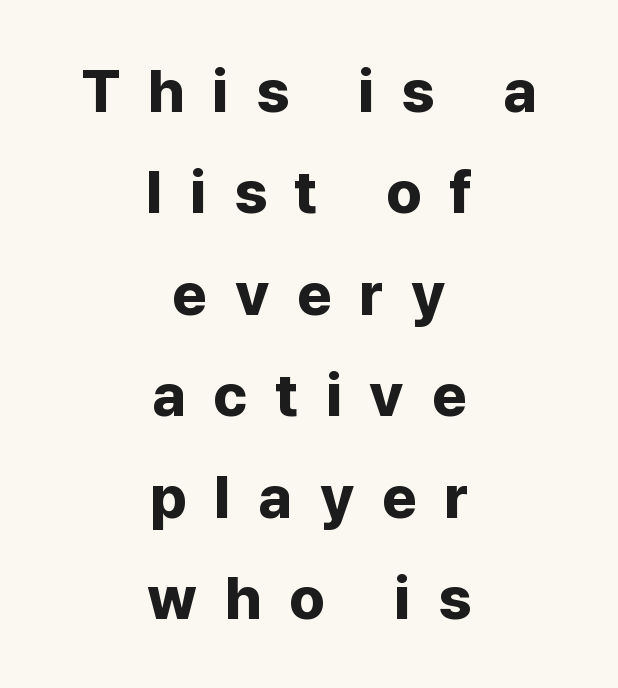
Caption: expanded tracking, letters set apart. The specimen omits any rule beneath the text block's lines. A normal amount of white space separates one row of letters from the next. These lines stack symmetrically, like a column narrowing and widening about its center. The passage shown is typed in a proportional face where columns would drift. If you drew a line through each stem, it would be perfectly vertical.
